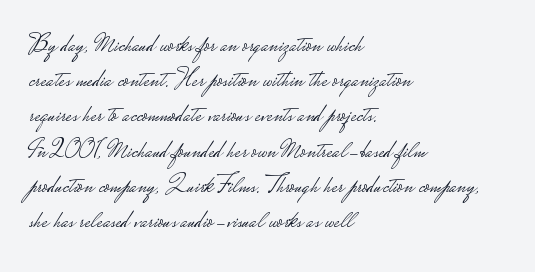
The image shows 25 px text type; set left-aligned, normal line spacing (1.41x), normal letter spacing, not underlined.
